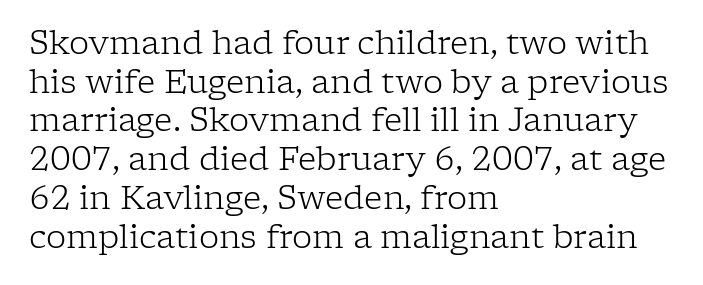
The face used here is proportionally spaced, like ordinary book or web type. One-word summary of the alignment: left. Does the lettering tilt? It doesn't — this is upright. The passage shown is not underscored anywhere. Each letter's strokes conclude with small projecting serifs. Short note: letters normally spaced.
